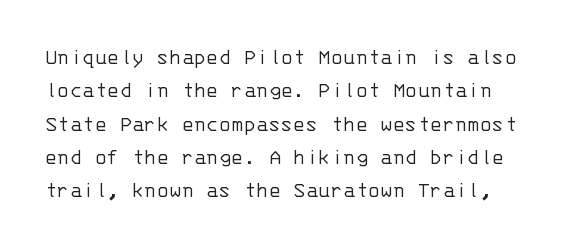
Q: Is the text bold? A: No.
Q: Is the text italic (slanted)? A: No, it is upright.
Q: Is the text underlined? A: No.
Q: Is the spacing between letters normal or unusually wide? A: Normal.
Q: Is the spacing between lines tight, normal or loose? A: Normal.
